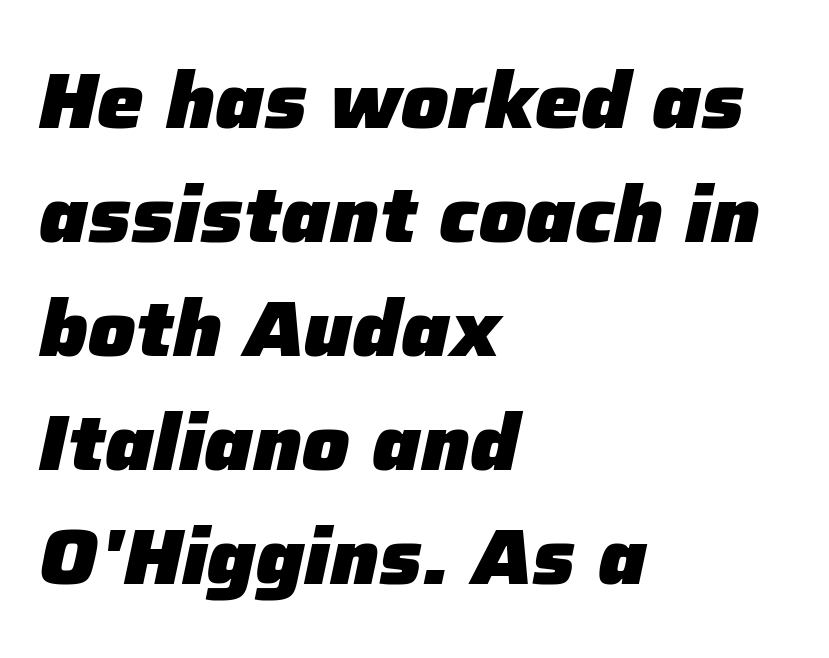
The image shows 78 px heavy type, italic (leaning right); set left-aligned, normal line spacing (1.46x), normal letter spacing, not underlined; low stroke contrast and a medium x-height.
